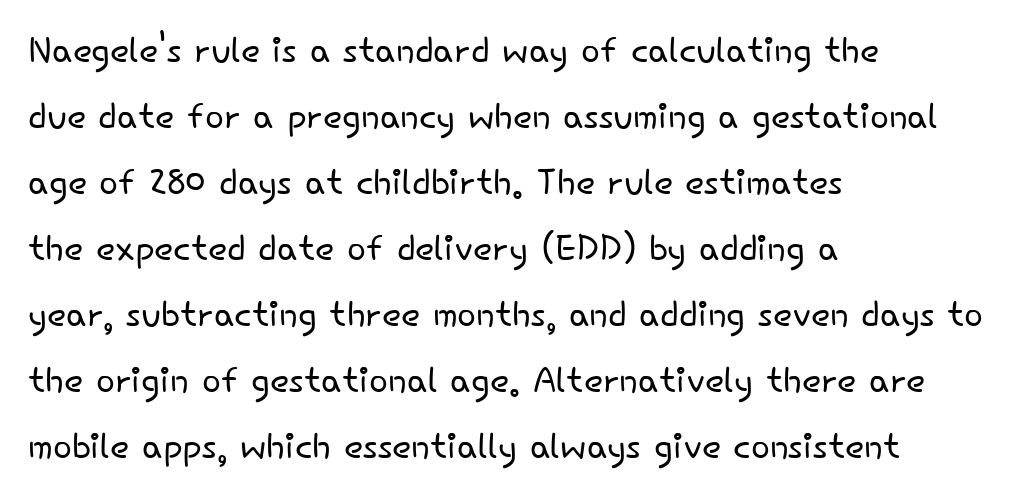
Quick note: not italic, upright. Between one letter and the next there's only the usual sliver of space. The characters display no serif detailing; their extremities are plain. Caption: face not bold, strokes unweighted. Typeset ragged right — the left edge is the straight one.
